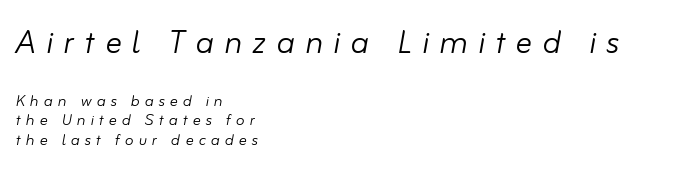
Q: Is the text bold? A: No.
Q: Is the text italic (slanted)? A: Yes, it leans right by about 10 degrees.
Q: Is the text underlined? A: No.
Q: How is the paragraph aligned? A: Left-aligned.
Q: Is the spacing between letters normal or unusually wide? A: Unusually wide.
Q: Is the spacing between lines tight, normal or loose? A: Tight.
Q: Which block of text is set in a larger size, the first (top) or the second (bottom)? A: The first (top) one.
Q: Width (condensed, normal, or wide)? A: Normal.
Q: Stroke contrast? A: Low.
Q: x-height? A: Small.
Q: Monospaced? A: No.
